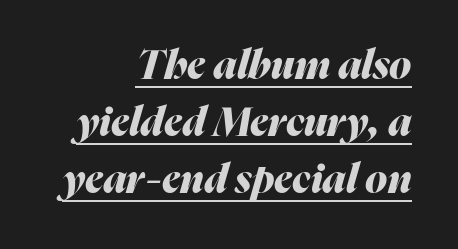
The rendering keeps characters at their native spacing. Every word sits above its own underline. Each letter keeps its own natural width here, so spacing adapts to shape. Students, this is bold: see how much ink each stroke carries.
